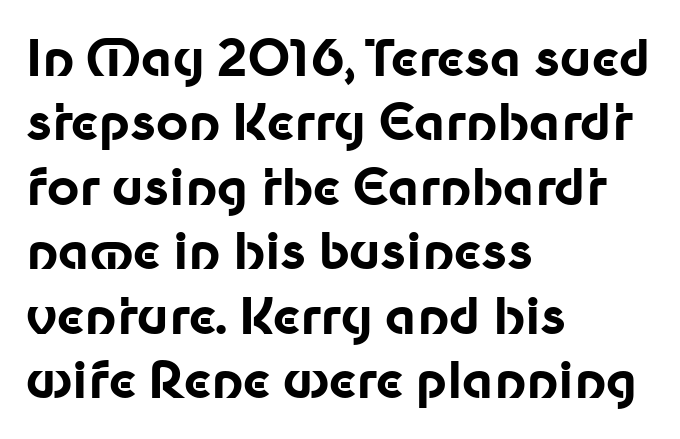
Left-aligned paragraph, ragged on the right. Is this a fixed-width face? No — the glyphs have proportional, varying widths. Nothing sits at the stroke ends, so this counts as sans-serif. Compared with typical body copy, the letter spacing here is the same. This is roman type, the default non-slanted kind.
